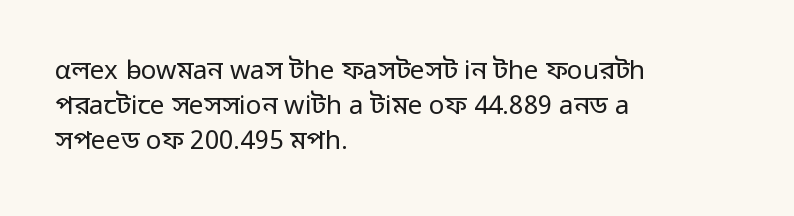
The image shows 26 px text type, upright; set left-aligned, normal line spacing (1.35x), normal letter spacing, not underlined.
